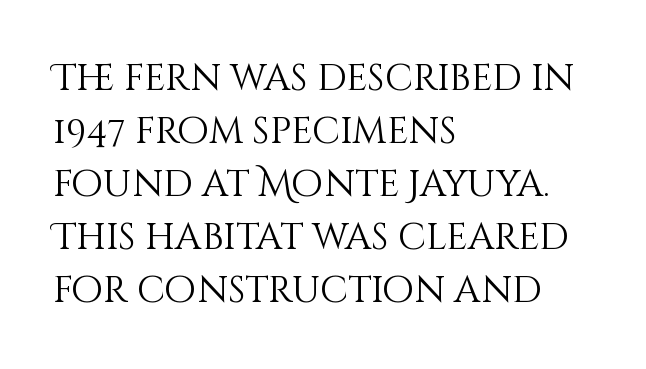
{"italic": "no", "bold": "no", "weight": "light", "width": "normal", "stroke_contrast": "medium", "x_height": "large", "monospaced": "no", "underline": "no", "align": "left", "line_spacing": "normal", "line_spacing_ratio": 1.43, "letter_spacing": "normal", "letter_spacing_em": 0.0, "glyph_px": 37}
